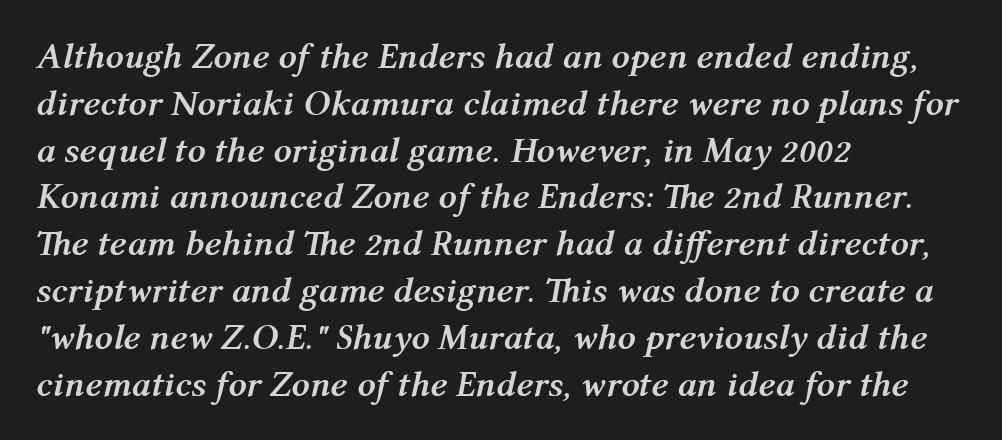
{"italic": "yes", "lean": "right", "slant_degrees": 12, "bold": "yes", "weight": "semibold", "width": "normal", "stroke_contrast": "medium", "x_height": "medium", "monospaced": "no", "underline": "no", "align": "left", "line_spacing": "normal", "line_spacing_ratio": 1.3, "letter_spacing": "normal", "letter_spacing_em": 0.0, "glyph_px": 36}
